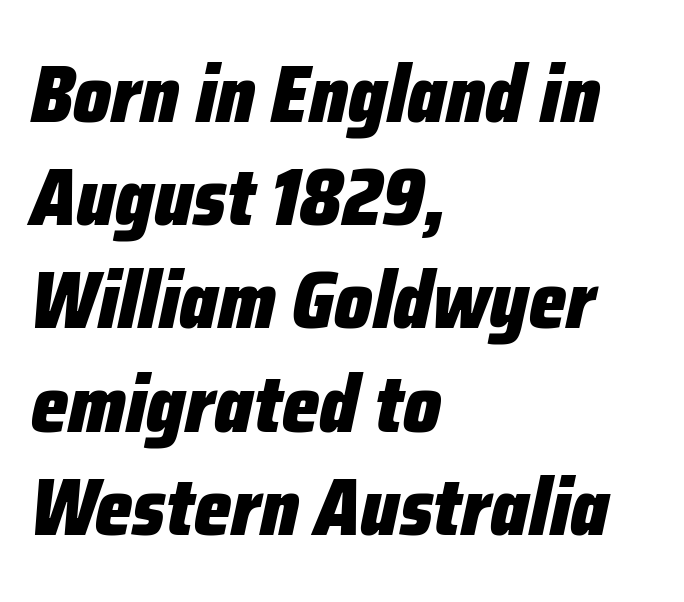
Varying glyph widths throughout — classic text-font behaviour. Designer's note — italics engaged. The strokes are fattened all the way to bold. Teacher's note: observe the even left margin — that is flush-left alignment. This sample keeps an unexceptional amount of space between lines.
